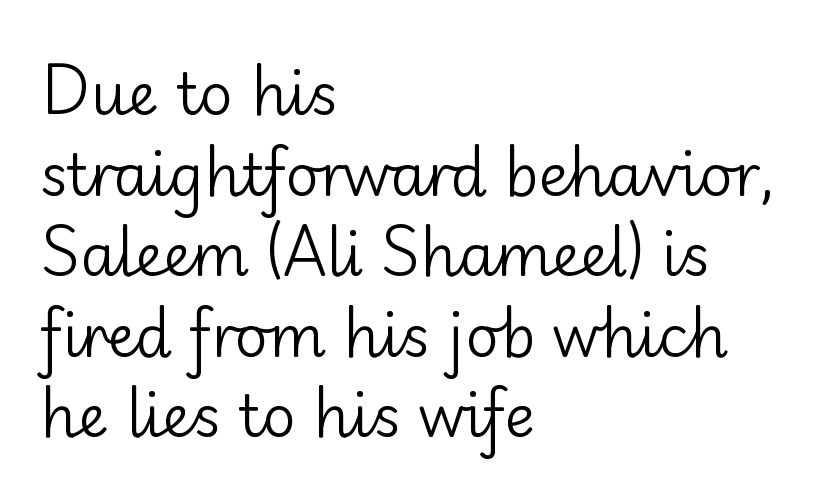
{"serif": "no", "italic": "no", "bold": "no", "weight": "regular", "width": "normal", "stroke_contrast": "low", "x_height": "small", "monospaced": "no", "underline": "no", "align": "left", "line_spacing": "normal", "line_spacing_ratio": 1.39, "letter_spacing": "normal", "letter_spacing_em": 0.0, "glyph_px": 58}
